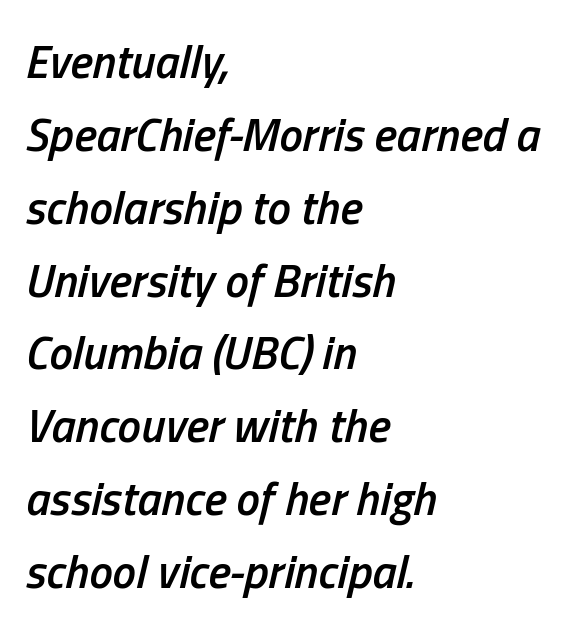
Compared with typical body copy, the letter spacing here is the same. Teacher's note: observe the even left margin — that is flush-left alignment. A typesetter would call this leading conventional body-copy spacing. Clear beneath every line of the passage. A bit beefed up — I'd call it semibold rather than bold.
